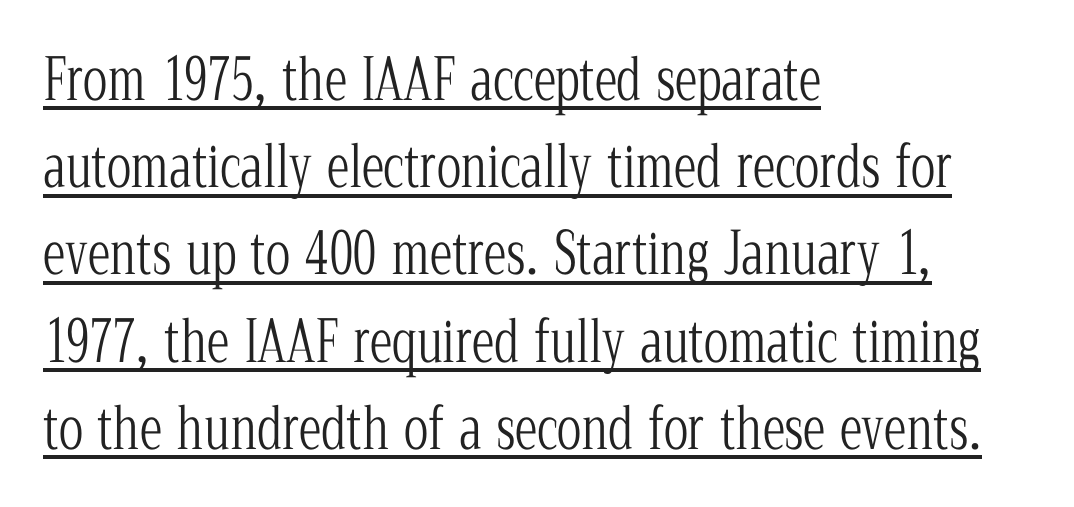
The image shows 57 px light, condensed serif type, upright; set left-aligned, normal line spacing (1.53x), normal letter spacing, underlined; low stroke contrast and a medium x-height.
